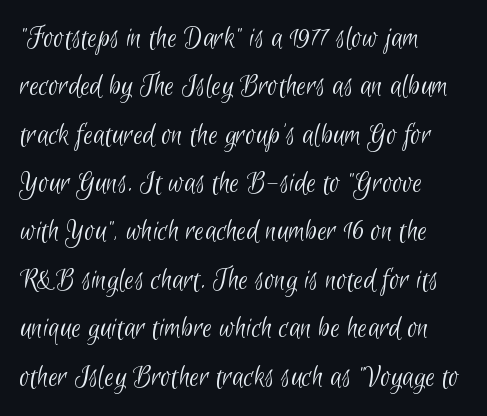
Q: Is the text bold? A: No.
Q: Is the typeface a serif or a sans-serif typeface? A: Sans-serif.
Q: Is the text underlined? A: No.
Q: How is the paragraph aligned? A: Left-aligned.
Q: Is the spacing between letters normal or unusually wide? A: Normal.
Q: Is the spacing between lines tight, normal or loose? A: Normal.
Q: Width (condensed, normal, or wide)? A: Condensed.
Q: Stroke contrast? A: Low.
Q: x-height? A: Small.
Q: Monospaced? A: No.
